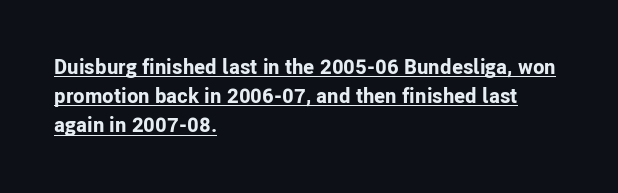
Q: Is the text bold? A: Yes.
Q: Is the text italic (slanted)? A: No, it is upright.
Q: Is the text underlined? A: Yes.
Q: How is the paragraph aligned? A: Left-aligned.
Q: Is the spacing between letters normal or unusually wide? A: Normal.
Q: Is the spacing between lines tight, normal or loose? A: Normal.
